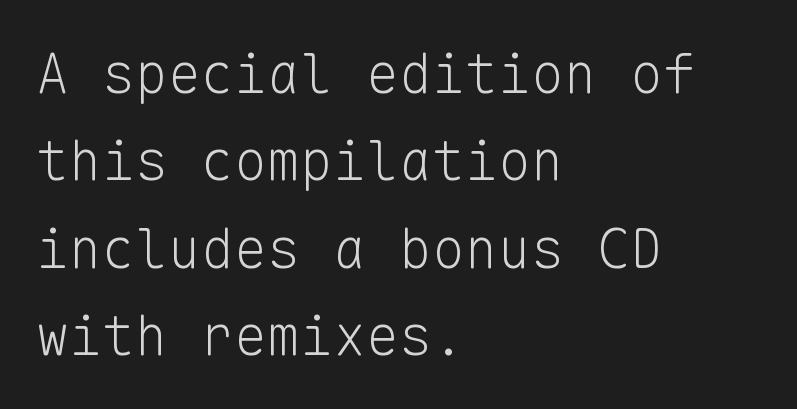
{"serif": "no", "italic": "no", "bold": "no", "weight": "light", "width": "normal", "stroke_contrast": "low", "x_height": "medium", "monospaced": "yes", "underline": "no", "align": "left", "line_spacing": "normal", "line_spacing_ratio": 1.59, "letter_spacing": "normal", "letter_spacing_em": 0.0, "glyph_px": 55}
